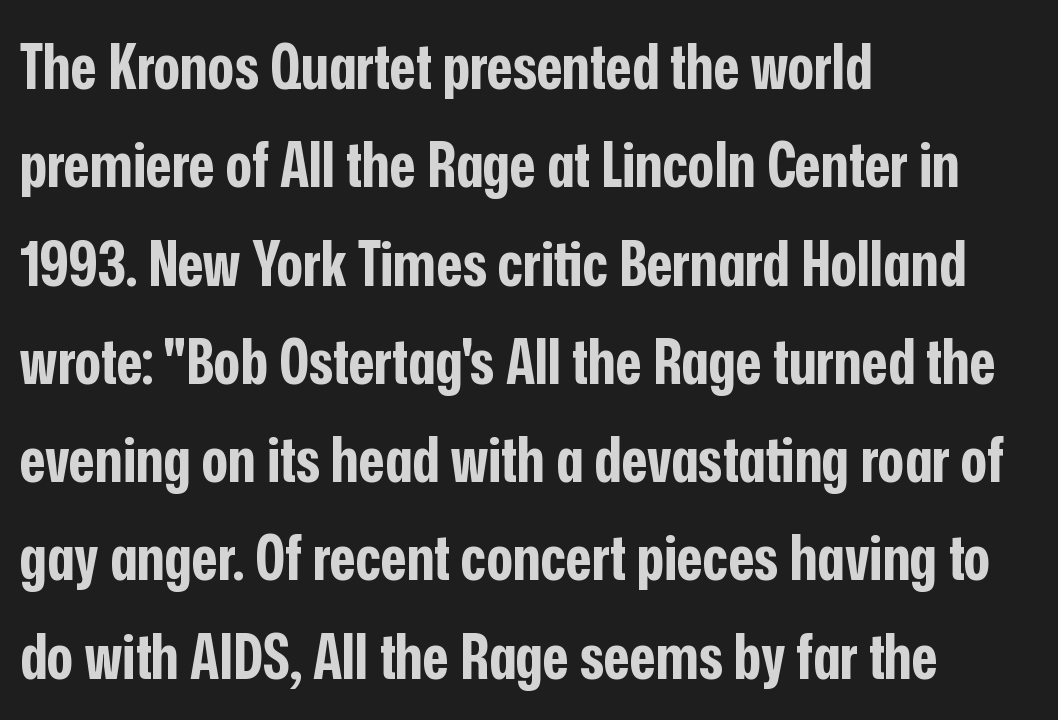
The image shows 63 px bold, condensed sans-serif type, upright; set left-aligned, normal line spacing (1.56x), normal letter spacing, not underlined; low stroke contrast and a medium x-height.
